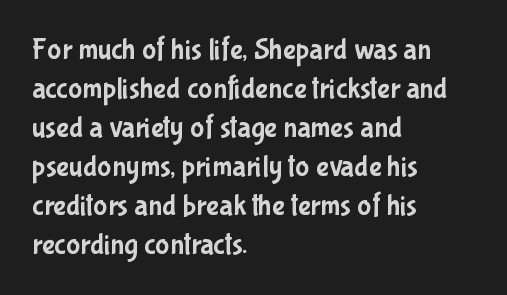
I'd call this a sans setting — the letters go barefoot. These lines were composed using upright roman letters. Honestly, the row spacing looks completely unremarkable. Note the varied advance widths — an 'i' is clearly narrower than an 'm'. Letter spacing: default. A clean baseline with only descenders dipping below it.
